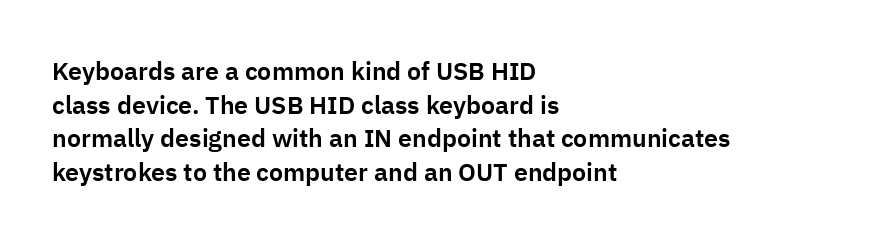
Caption: multi-line text, flush left, ragged right. The font's upright variant was chosen for this text. What stands out about the letter spacing? Nothing — it is the standard amount. Has an underline been added? It has not. This block has exactly the height ordinary leading produces.
